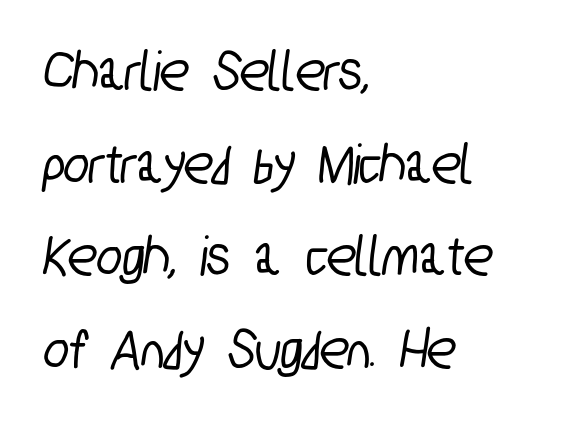
Q: Is the typeface a serif or a sans-serif typeface? A: Sans-serif.
Q: Is the text underlined? A: No.
Q: How is the paragraph aligned? A: Left-aligned.
Q: Is the spacing between letters normal or unusually wide? A: Normal.
Q: Is the spacing between lines tight, normal or loose? A: Normal.
Q: Width (condensed, normal, or wide)? A: Condensed.
Q: Stroke contrast? A: Low.
Q: x-height? A: Medium.
Q: Monospaced? A: No.
